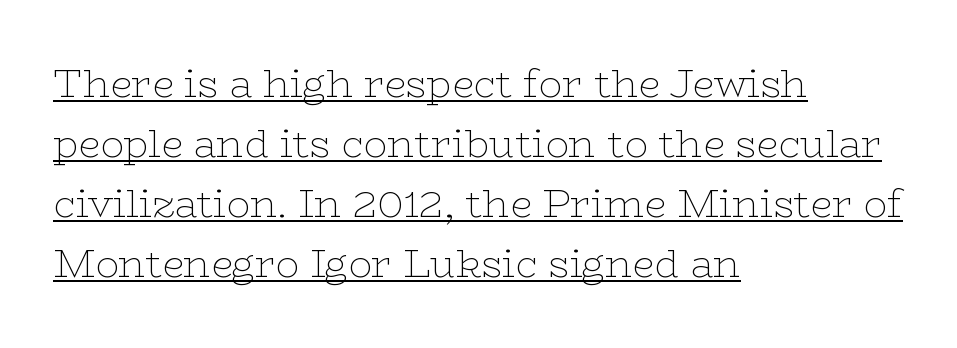
The image shows 39 px thin, wide serif type, upright; set left-aligned, normal line spacing (1.54x), normal letter spacing, underlined; low stroke contrast and a medium x-height.
